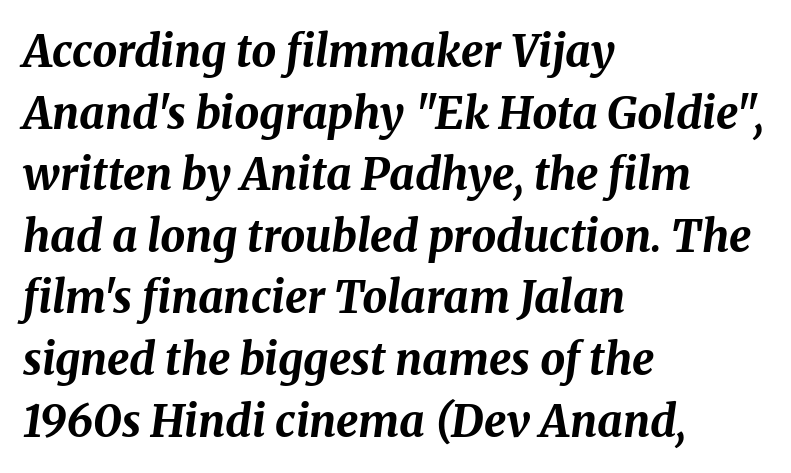
{"italic": "yes", "lean": "right", "slant_degrees": 8, "bold": "yes", "weight": "bold", "width": "normal", "stroke_contrast": "medium", "x_height": "medium", "monospaced": "no", "underline": "no", "align": "left", "line_spacing": "normal", "line_spacing_ratio": 1.4, "letter_spacing": "normal", "letter_spacing_em": 0.0, "glyph_px": 44}
